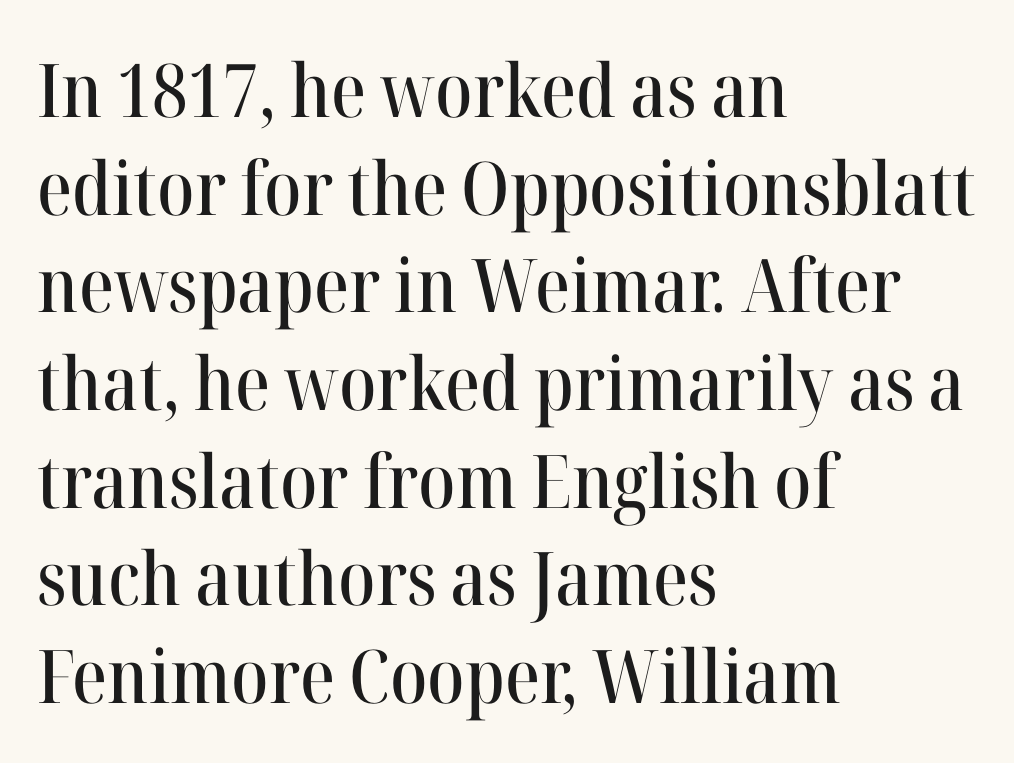
{"serif": "yes", "italic": "no", "width": "normal", "stroke_contrast": "high", "x_height": "medium", "monospaced": "no", "underline": "no", "align": "left", "line_spacing": "normal", "line_spacing_ratio": 1.32, "letter_spacing": "normal", "letter_spacing_em": 0.0, "glyph_px": 74}
